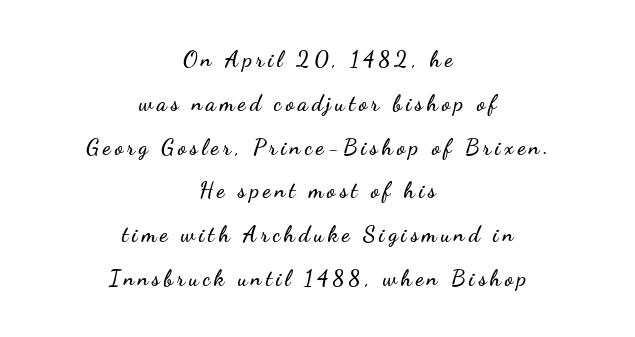
The image shows 22 px text type; set centered, loose line spacing (1.99x), not underlined.
